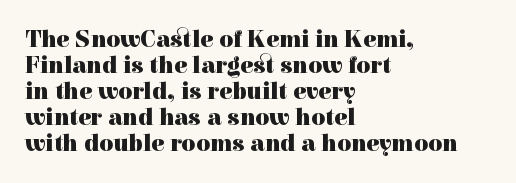
The image shows 24 px bold type, upright; set left-aligned, tight line spacing (1.08x), normal letter spacing, not underlined.
